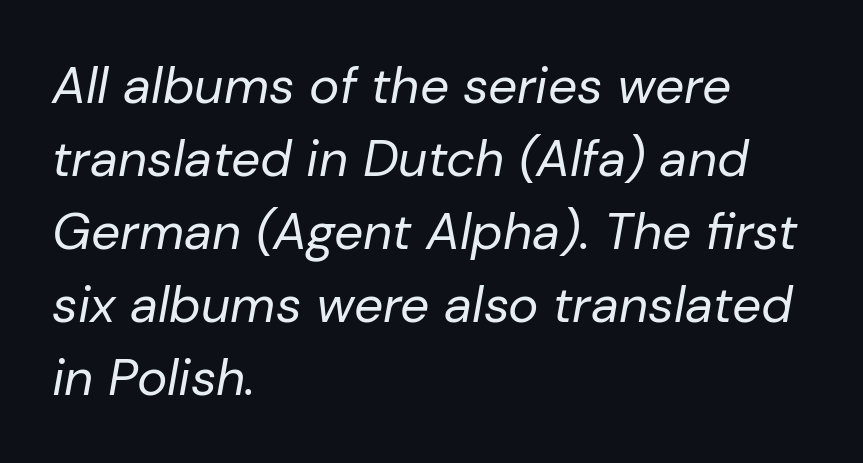
{"italic": "yes", "lean": "right", "slant_degrees": 10, "bold": "no", "weight": "regular", "width": "normal", "stroke_contrast": "low", "x_height": "medium", "monospaced": "no", "underline": "no", "align": "left", "line_spacing": "normal", "line_spacing_ratio": 1.43, "letter_spacing": "normal", "letter_spacing_em": 0.0, "glyph_px": 51}
